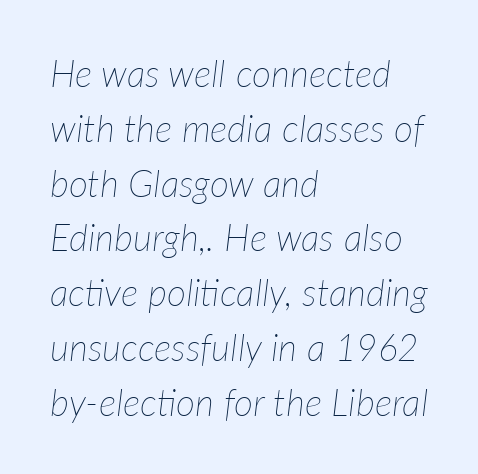
{"italic": "yes", "lean": "right", "slant_degrees": 7, "bold": "no", "weight": "thin", "width": "normal", "stroke_contrast": "low", "x_height": "medium", "monospaced": "no", "underline": "no", "align": "left", "line_spacing": "normal", "line_spacing_ratio": 1.48, "letter_spacing": "normal", "letter_spacing_em": 0.0, "glyph_px": 37}
